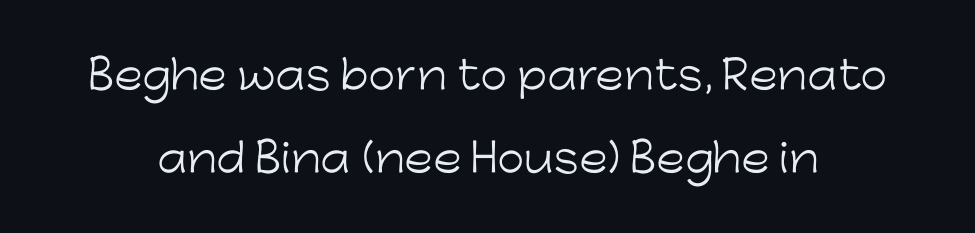
The foot of each line stays bare and open. A typesetter would call this zero additional tracking. Quick note: interline space is abundant. Classification — sans serif. Posture: upright roman.
